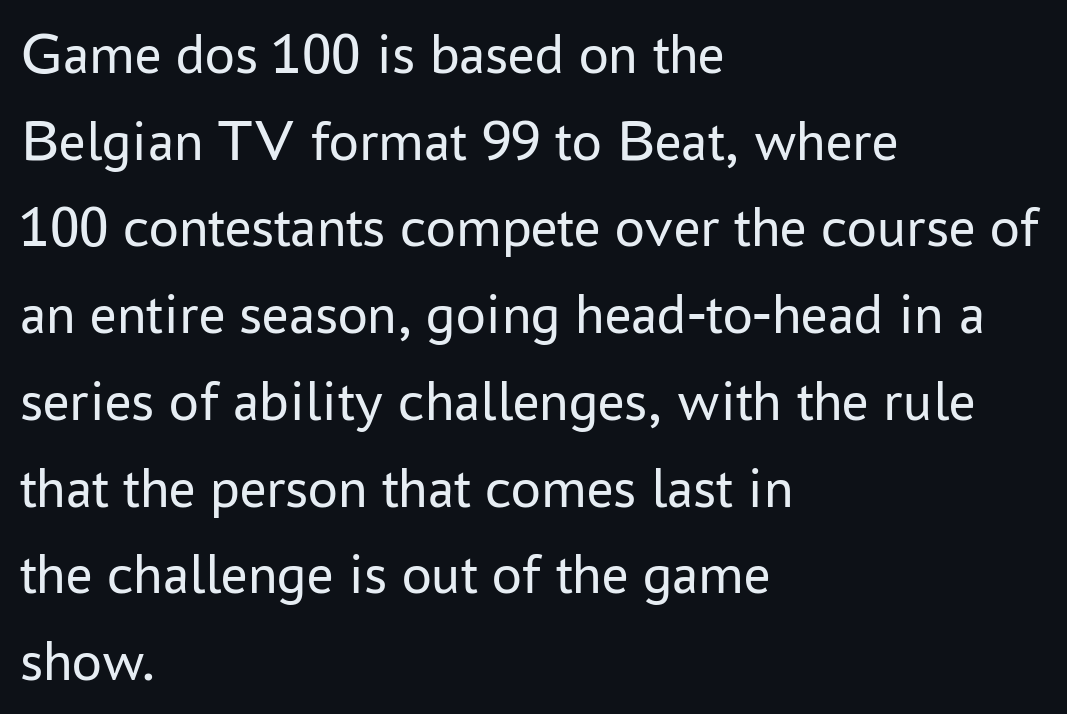
Q: Is the text bold? A: No.
Q: Is the text italic (slanted)? A: No, it is upright.
Q: Is the typeface a serif or a sans-serif typeface? A: Sans-serif.
Q: Is the text underlined? A: No.
Q: How is the paragraph aligned? A: Left-aligned.
Q: Is the spacing between letters normal or unusually wide? A: Normal.
Q: Is the spacing between lines tight, normal or loose? A: Normal.
Q: Width (condensed, normal, or wide)? A: Normal.
Q: Stroke contrast? A: Low.
Q: x-height? A: Medium.
Q: Monospaced? A: No.
